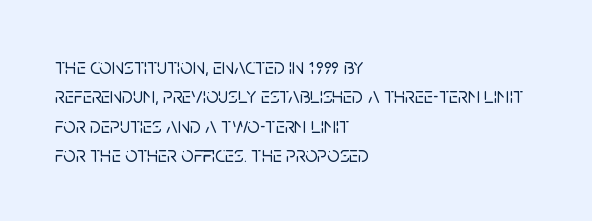
Glyph-to-glyph distance matches everyday printed text. If you drew a ruler down the left edge, every line would touch it. The letters stand upright; this is a roman face. No word sits above an underline. The line-height multiplier appears to be the usual default.
